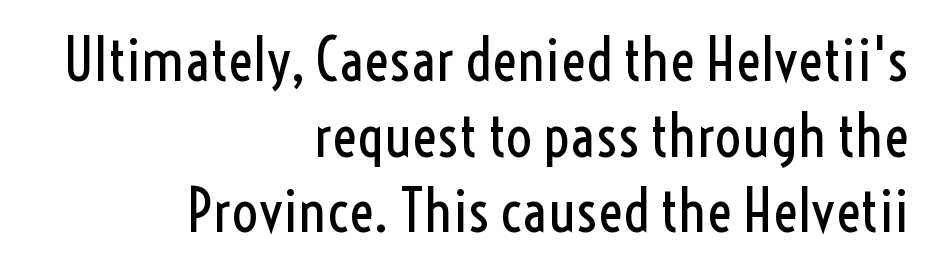
The image shows 59 px regular-weight, condensed sans-serif type, upright; set right-aligned, normal line spacing (1.28x), normal letter spacing, not underlined; a medium x-height.
